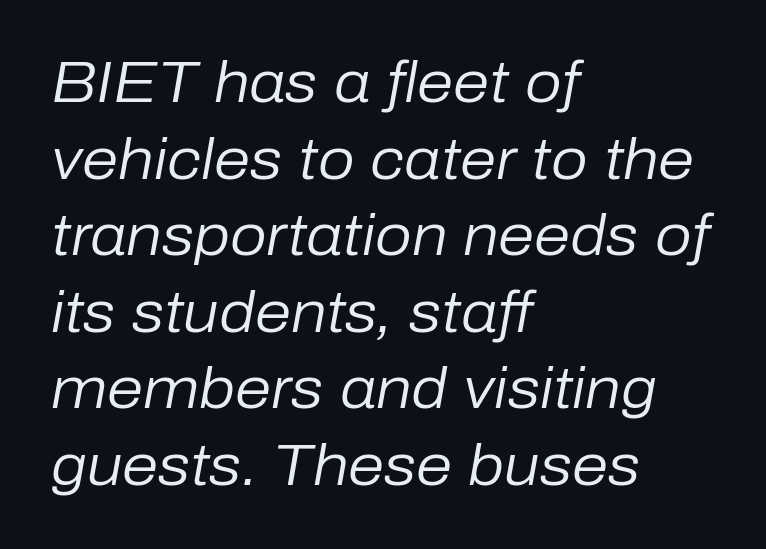
The image shows 58 px regular-weight type, italic (leaning right); set left-aligned, normal line spacing (1.32x), normal letter spacing, not underlined; low stroke contrast and a medium x-height.
